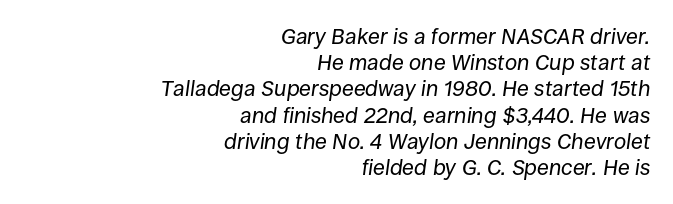
Compared with a flush-left layout, this one pins lines to the opposite, right side. This reads as an unemphasized weight, regular at the heaviest. Nothing unusual about the tracking: characters are spaced as the font intends. Does the lettering tilt? It does — this is italic. Anything drawn beneath the words? Only blank space.
